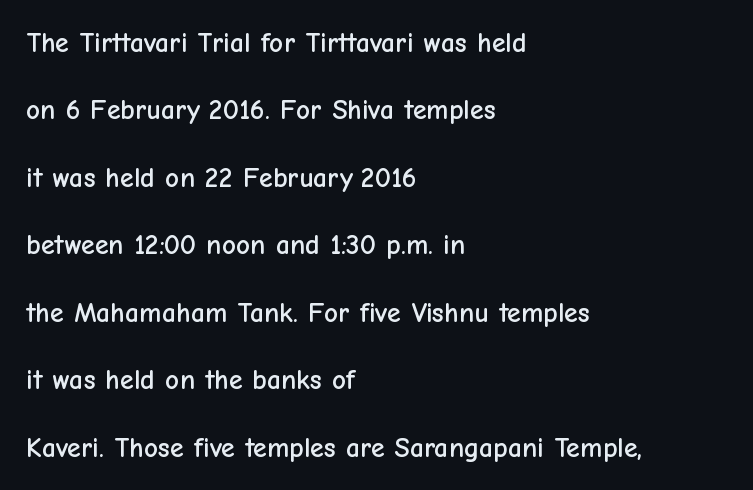
Q: Is the text italic (slanted)? A: No, it is upright.
Q: Is the typeface a serif or a sans-serif typeface? A: Sans-serif.
Q: Is the text underlined? A: No.
Q: How is the paragraph aligned? A: Left-aligned.
Q: Is the spacing between letters normal or unusually wide? A: Normal.
Q: Is the spacing between lines tight, normal or loose? A: Loose.
Q: Width (condensed, normal, or wide)? A: Normal.
Q: Stroke contrast? A: Low.
Q: x-height? A: Medium.
Q: Monospaced? A: No.
